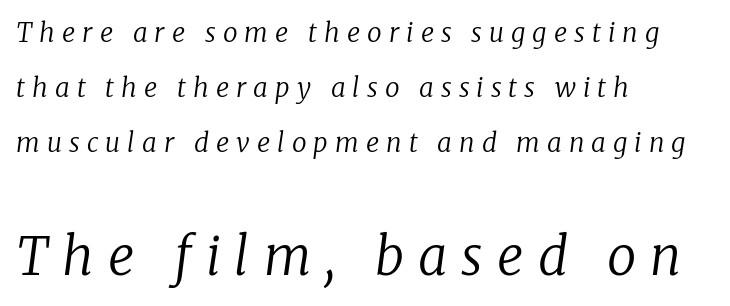
{"serif": "yes", "italic": "yes", "lean": "right", "slant_degrees": 8, "bold": "no", "weight": "regular", "width": "normal", "stroke_contrast": "low", "x_height": "medium", "monospaced": "no", "underline": "no", "align": "left", "line_spacing": "loose", "line_spacing_ratio": 2.12, "letter_spacing": "wide", "letter_spacing_em": 0.27, "larger_block": "second", "size_ratio": 2.0, "glyph_px": 52}
